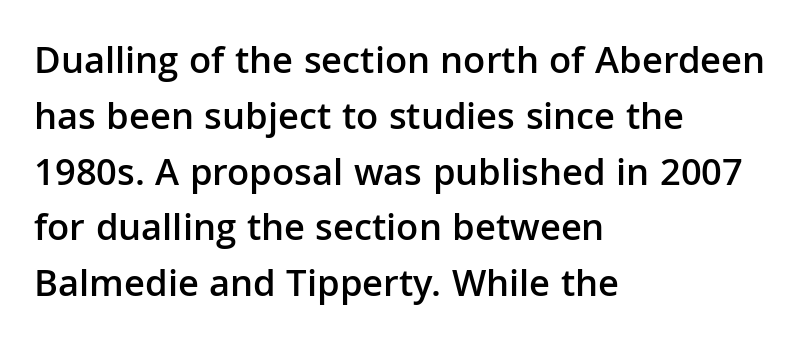
{"serif": "no", "italic": "no", "bold": "semi", "weight": "semibold", "width": "normal", "stroke_contrast": "low", "x_height": "medium", "monospaced": "no", "underline": "no", "align": "left", "line_spacing": "normal", "line_spacing_ratio": 1.43, "letter_spacing": "normal", "letter_spacing_em": 0.0, "glyph_px": 39}
